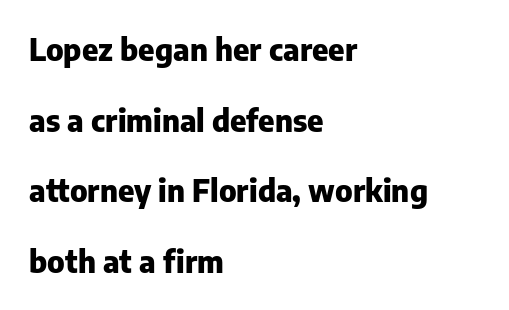
The specimen omits any rule beneath the text block's lines. Every letter is thick-stroked: bold, no question. Rows of type keep a wide berth in the vertical direction. Letter spacing: default.
